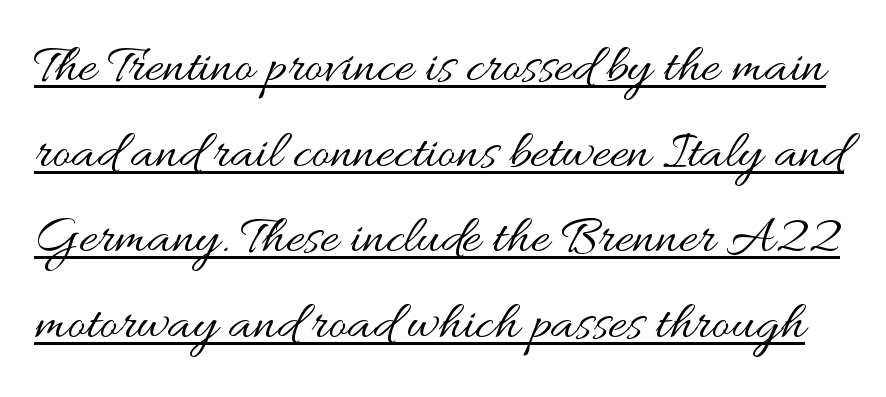
Q: Is the text bold? A: No.
Q: Is the text italic (slanted)? A: Yes.
Q: Is the text underlined? A: Yes.
Q: Is the spacing between letters normal or unusually wide? A: Normal.
Q: Is the spacing between lines tight, normal or loose? A: Normal.
Q: Width (condensed, normal, or wide)? A: Wide.
Q: Stroke contrast? A: Medium.
Q: x-height? A: Small.
Q: Monospaced? A: No.
